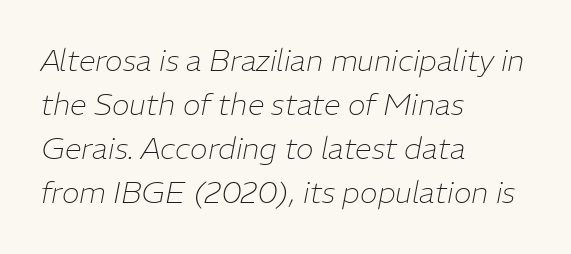
Is the type slanted? Yes — the strokes lean at a clear angle. The letters look calm and open, with moderate or lighter stems. Teacher's note: observe the even left margin — that is flush-left alignment. The zone under the glyphs is completely vacant. The passage shown is typed in a proportional face where columns would drift.
